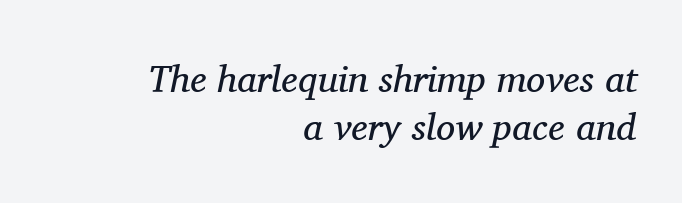
{"serif": "yes", "italic": "yes", "lean": "right", "slant_degrees": 11, "bold": "no", "weight": "regular", "width": "normal", "stroke_contrast": "medium", "x_height": "medium", "monospaced": "no", "underline": "no", "align": "right", "line_spacing": "normal", "line_spacing_ratio": 1.26, "letter_spacing": "normal", "letter_spacing_em": 0.0, "glyph_px": 38}
